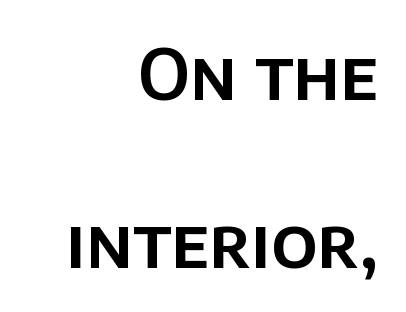
Q: Is the text italic (slanted)? A: No, it is upright.
Q: Is the typeface a serif or a sans-serif typeface? A: Sans-serif.
Q: Is the text underlined? A: No.
Q: How is the paragraph aligned? A: Right-aligned.
Q: Is the spacing between letters normal or unusually wide? A: Normal.
Q: Is the spacing between lines tight, normal or loose? A: Loose.
Q: Width (condensed, normal, or wide)? A: Normal.
Q: Stroke contrast? A: Low.
Q: x-height? A: Large.
Q: Monospaced? A: No.
